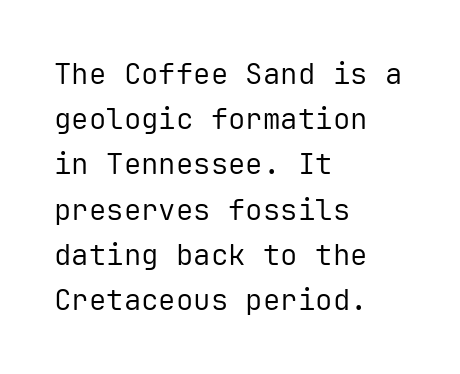
Q: Is the text bold? A: No.
Q: Is the text italic (slanted)? A: No, it is upright.
Q: Is the typeface a serif or a sans-serif typeface? A: Sans-serif.
Q: Is the text underlined? A: No.
Q: How is the paragraph aligned? A: Left-aligned.
Q: Is the spacing between letters normal or unusually wide? A: Normal.
Q: Is the spacing between lines tight, normal or loose? A: Normal.
Q: Width (condensed, normal, or wide)? A: Normal.
Q: Stroke contrast? A: Low.
Q: x-height? A: Medium.
Q: Monospaced? A: Yes.
